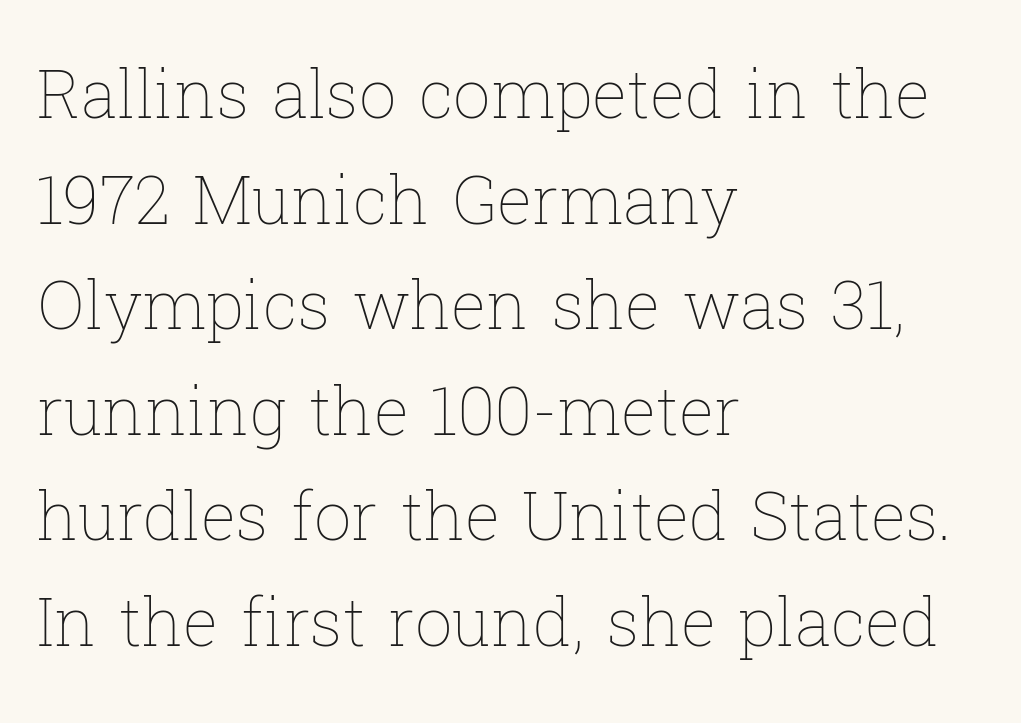
The image shows 66 px thin type, upright; set left-aligned, normal line spacing (1.6x), normal letter spacing, not underlined; low stroke contrast and a medium x-height.
